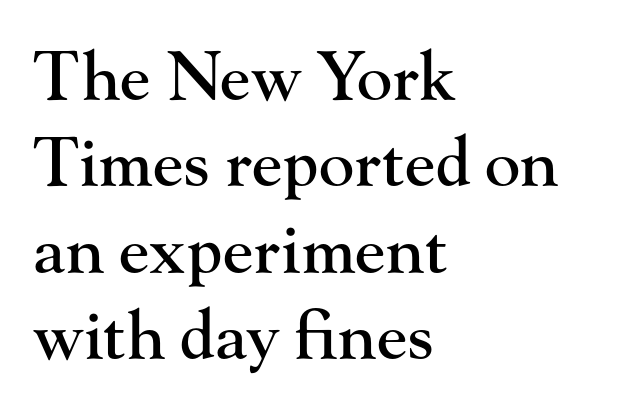
{"serif": "yes", "italic": "no", "width": "normal", "stroke_contrast": "high", "x_height": "small", "monospaced": "no", "underline": "no", "align": "left", "line_spacing": "normal", "line_spacing_ratio": 1.29, "letter_spacing": "normal", "letter_spacing_em": 0.0, "glyph_px": 67}
